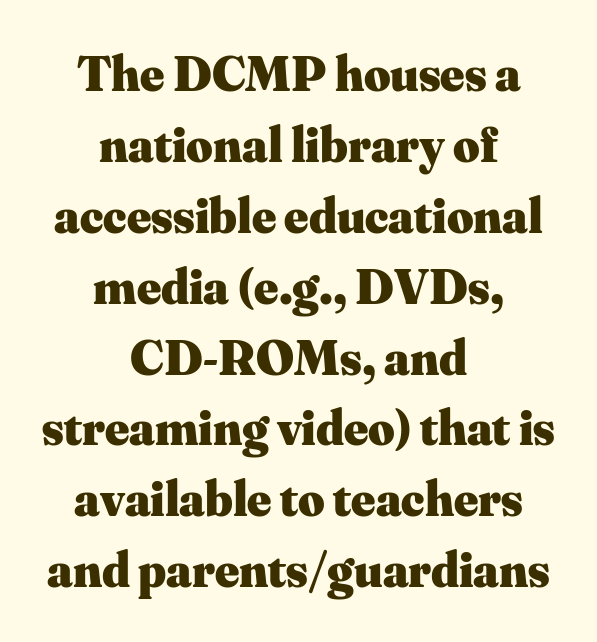
A clean baseline with only descenders dipping below it. You can tell from the footed stems that serif type was used. Each word holds together tightly as a unit, with standard inter-letter gaps. Varying glyph widths throughout — classic text-font behaviour.
